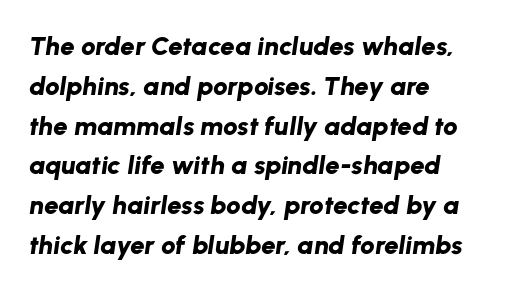
Bare-footed words on every line. The rows are spaced the way most documents space them. Caption: standard tracking, unaltered. This is heavy type, rendered in bold. Compared with ordinary roman type, these characters are visibly tilted.
